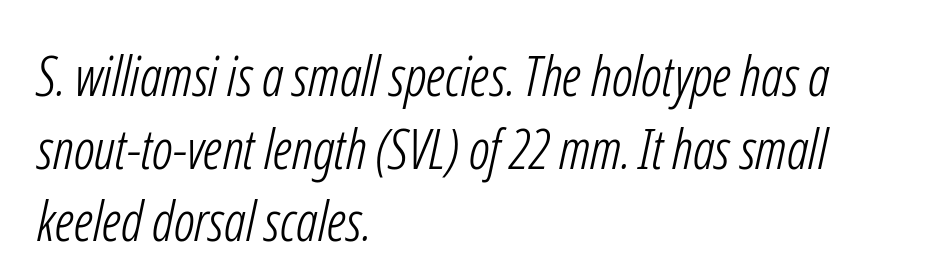
The image shows 55 px light, condensed sans-serif type; set left-aligned, normal line spacing (1.32x), normal letter spacing, not underlined; low stroke contrast and a medium x-height.
